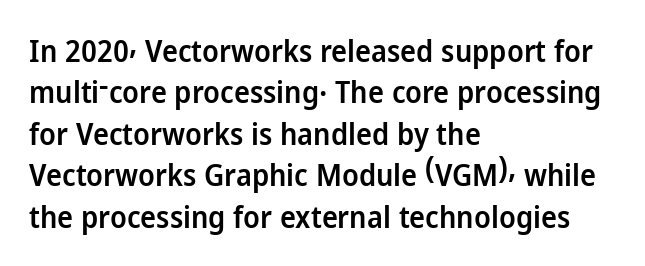
The words here are not underlined. Is the block centered? No — it sits flush against the left margin. This sample keeps an unexceptional amount of space between lines. Vertical strokes here are truly vertical.
